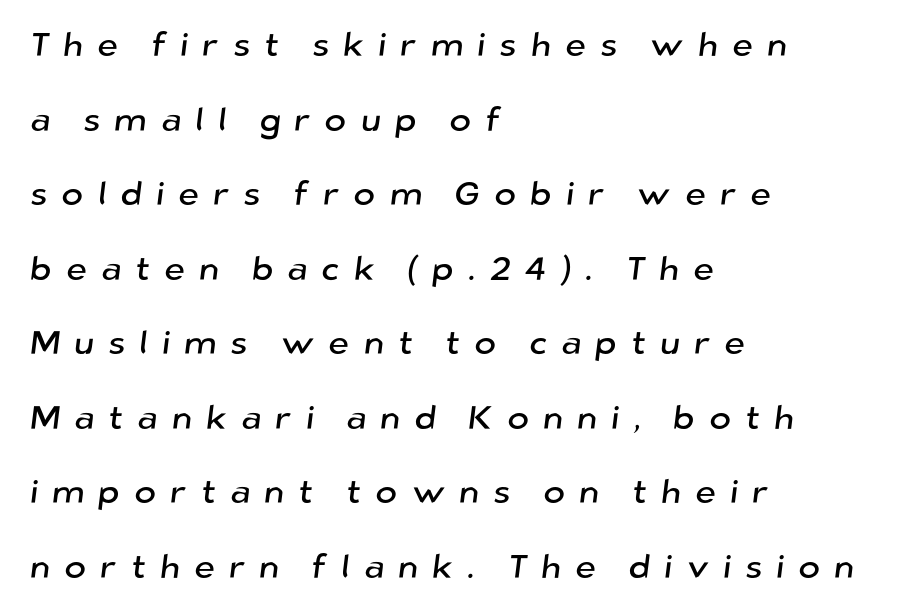
Q: Is the typeface a serif or a sans-serif typeface? A: Sans-serif.
Q: Is the text underlined? A: No.
Q: How is the paragraph aligned? A: Left-aligned.
Q: Is the spacing between letters normal or unusually wide? A: Unusually wide.
Q: Is the spacing between lines tight, normal or loose? A: Loose.
Q: Width (condensed, normal, or wide)? A: Normal.
Q: Stroke contrast? A: Low.
Q: x-height? A: Medium.
Q: Monospaced? A: No.
